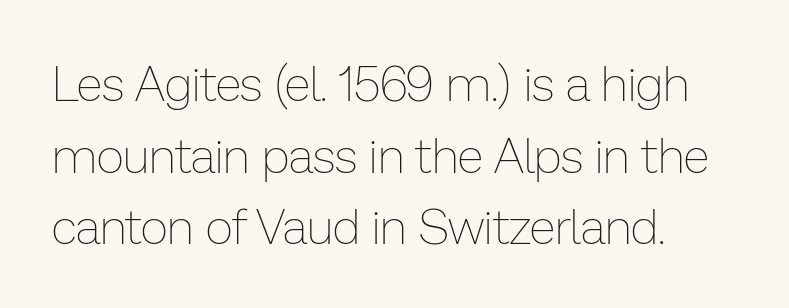
Nothing unusual about the tracking: characters are spaced as the font intends. Stem width sits at or under what a default text font uses. Italic? Not at all — the glyphs are vertical. Note the varied advance widths — an 'i' is clearly narrower than an 'm'.
